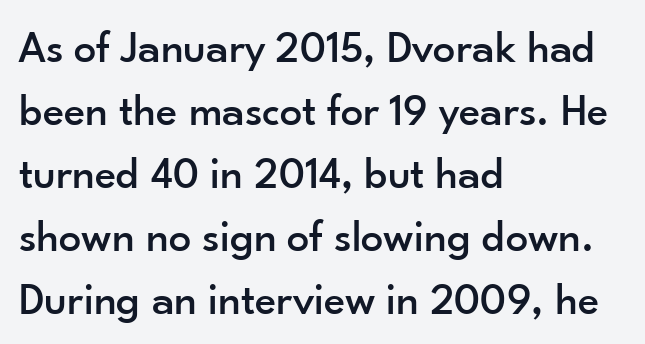
The image shows 45 px sans-serif type, upright; set left-aligned, normal line spacing (1.4x), normal letter spacing, not underlined; low stroke contrast and a small x-height.
